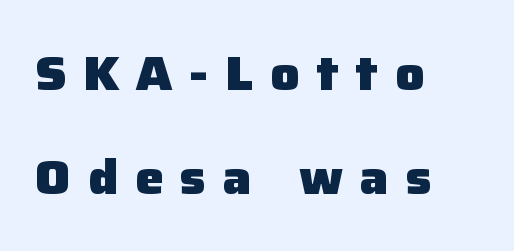
{"serif": "no", "italic": "no", "bold": "yes", "weight": "heavy", "width": "normal", "stroke_contrast": "low", "x_height": "medium", "monospaced": "no", "underline": "no", "align": "left", "line_spacing": "loose", "line_spacing_ratio": 2.16, "letter_spacing": "wide", "letter_spacing_em": 0.35, "glyph_px": 48}
